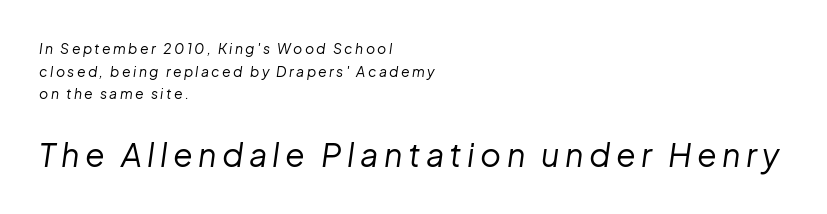
Q: Is the text bold? A: No.
Q: Is the text italic (slanted)? A: Yes, it leans right by about 8 degrees.
Q: Is the text underlined? A: No.
Q: How is the paragraph aligned? A: Left-aligned.
Q: Is the spacing between lines tight, normal or loose? A: Normal.
Q: Which block of text is set in a larger size, the first (top) or the second (bottom)? A: The second (bottom) one.
Q: Width (condensed, normal, or wide)? A: Normal.
Q: Stroke contrast? A: Low.
Q: x-height? A: Medium.
Q: Monospaced? A: No.
